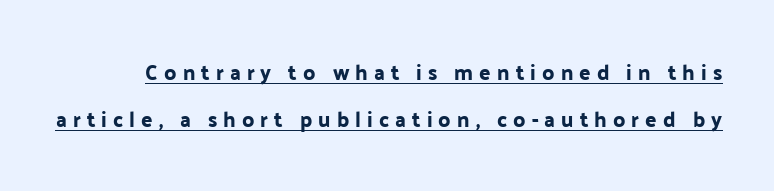
{"italic": "no", "underline": "yes", "line_spacing": "loose", "line_spacing_ratio": 2.25, "letter_spacing": "wide", "letter_spacing_em": 0.29, "glyph_px": 21}
